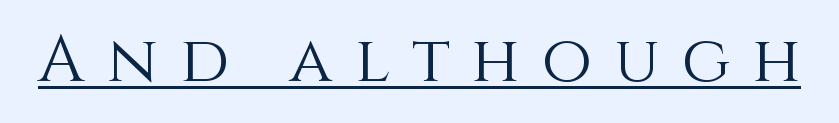
A typesetter would call this heavily tracked-out type. The letters stand straight up with perfectly vertical stems. The sample's only ornament is a line tracing under the words. Stems here are at most as thick as an everyday book face.
